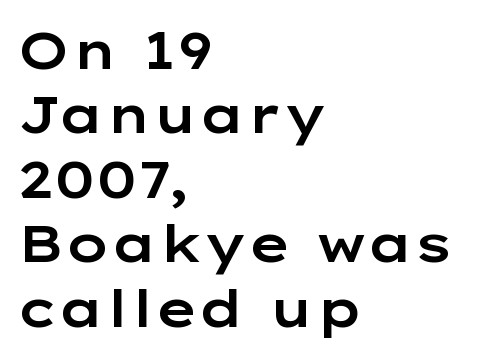
{"serif": "no", "italic": "no", "width": "wide", "stroke_contrast": "low", "x_height": "medium", "monospaced": "no", "underline": "no", "align": "left", "line_spacing_ratio": 1.24, "letter_spacing": "normal", "letter_spacing_em": 0.0, "glyph_px": 52}
